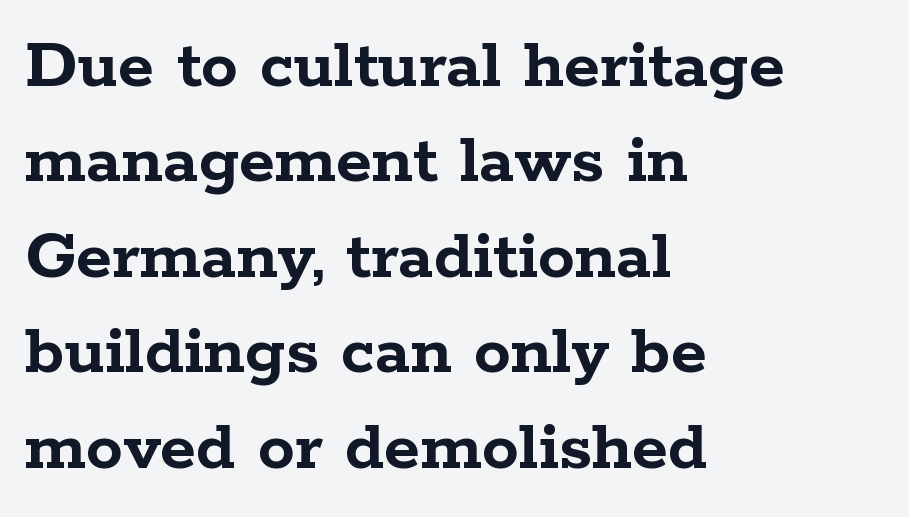
The image shows 74 px semibold, wide serif type, upright; set left-aligned, normal line spacing (1.29x), normal letter spacing, not underlined; low stroke contrast and a medium x-height.
